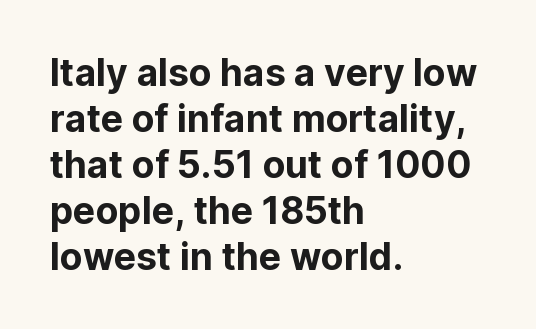
The letters carry no serifs — their stems end cleanly without finishing strokes. Vertical strokes here are truly vertical. Bare-footed words on every line. Nothing unusual about the tracking: characters are spaced as the font intends. If you drew a ruler down the left edge, every line would touch it. These lines are rendered in a variable-pitch font.
